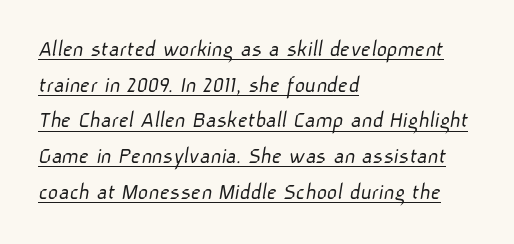
The image shows 25 px text type; set left-aligned, normal line spacing (1.43x), normal letter spacing, underlined.
